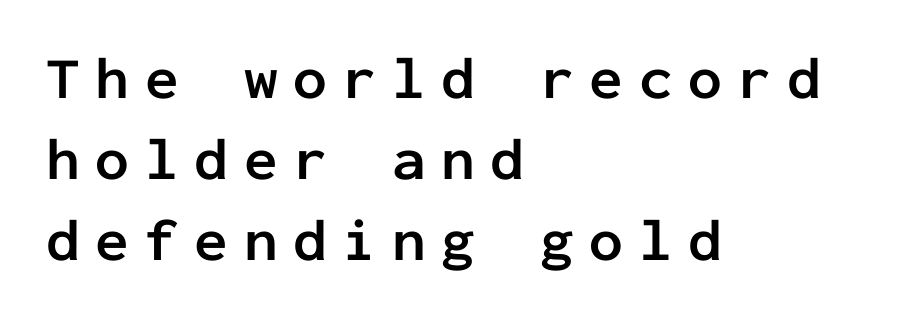
Q: Is the text bold? A: Yes.
Q: Is the text italic (slanted)? A: No, it is upright.
Q: Is the typeface a serif or a sans-serif typeface? A: Sans-serif.
Q: Is the text underlined? A: No.
Q: How is the paragraph aligned? A: Left-aligned.
Q: Is the spacing between letters normal or unusually wide? A: Unusually wide.
Q: Is the spacing between lines tight, normal or loose? A: Normal.
Q: Width (condensed, normal, or wide)? A: Normal.
Q: Stroke contrast? A: Low.
Q: x-height? A: Medium.
Q: Monospaced? A: Yes.
